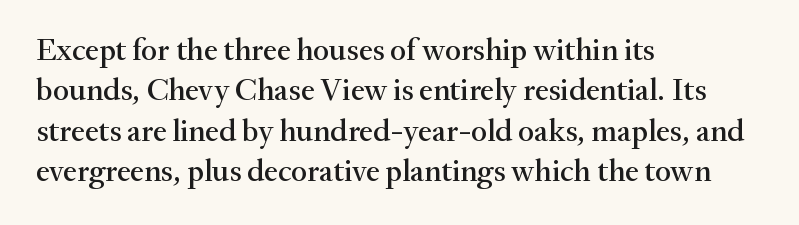
Do the characters align in a grid? No, the font is proportional. Vertical strokes here are truly vertical. Words appear dense and cohesive because spacing is normal. The vertical gap from one line to the next is medium.
